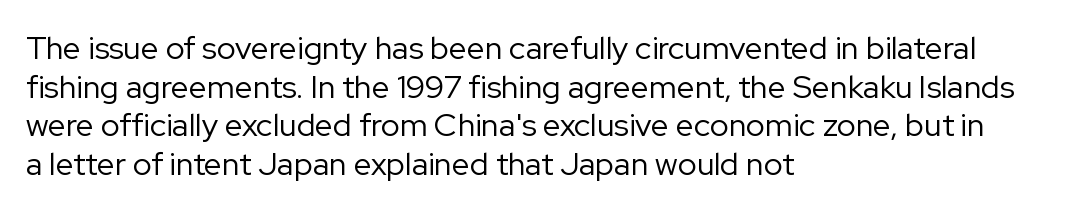
{"serif": "no", "italic": "no", "bold": "no", "weight": "regular", "width": "normal", "stroke_contrast": "low", "x_height": "medium", "monospaced": "no", "underline": "no", "align": "left", "line_spacing_ratio": 1.21, "letter_spacing": "normal", "letter_spacing_em": 0.0, "glyph_px": 32}
